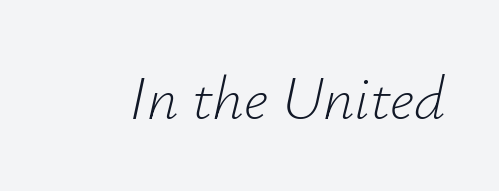
{"italic": "yes", "lean": "right", "slant_degrees": 12, "bold": "no", "weight": "light", "width": "normal", "stroke_contrast": "low", "x_height": "small", "monospaced": "no", "underline": "no", "letter_spacing": "normal", "letter_spacing_em": 0.0, "glyph_px": 61}
